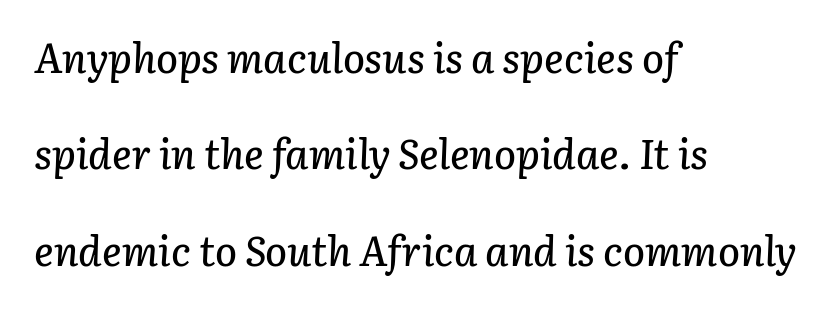
Q: Is the text italic (slanted)? A: Yes, it leans right by about 3 degrees.
Q: Is the text underlined? A: No.
Q: How is the paragraph aligned? A: Left-aligned.
Q: Is the spacing between letters normal or unusually wide? A: Normal.
Q: Is the spacing between lines tight, normal or loose? A: Loose.
Q: Width (condensed, normal, or wide)? A: Normal.
Q: Stroke contrast? A: Low.
Q: x-height? A: Medium.
Q: Monospaced? A: No.
